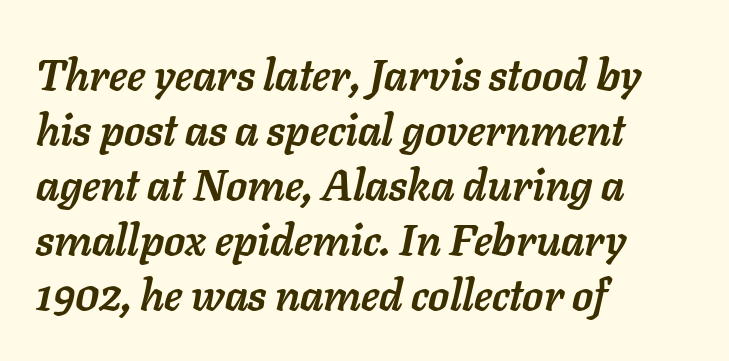
The image shows 43 px semibold type, italic (leaning right); set left-aligned, normal line spacing (1.28x), normal letter spacing, not underlined; low stroke contrast and a medium x-height.
